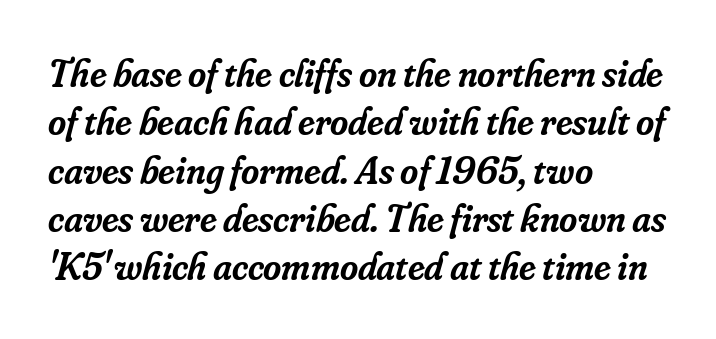
The image shows 39 px semibold serif type, italic (leaning right); set left-aligned, line spacing 1.24x, normal letter spacing, not underlined; low stroke contrast and a small x-height.
